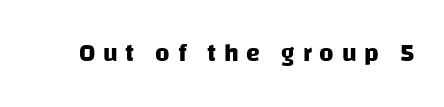
{"bold": "yes", "underline": "no", "letter_spacing": "wide", "letter_spacing_em": 0.31, "glyph_px": 25}
